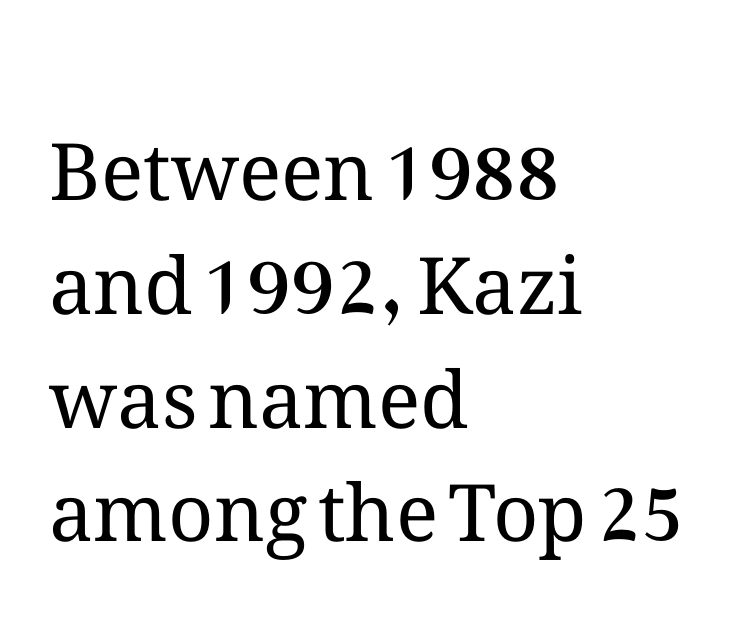
The image shows 79 px regular-weight type, upright; set left-aligned, normal line spacing (1.44x), normal letter spacing, not underlined; medium stroke contrast and a medium x-height.
